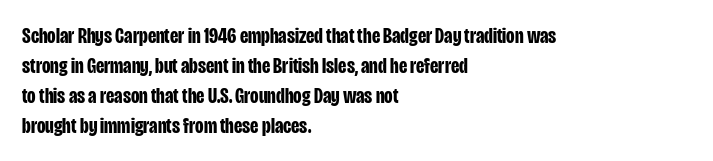
Q: Is the text bold? A: Yes.
Q: Is the text italic (slanted)? A: No, it is upright.
Q: Is the text underlined? A: No.
Q: How is the paragraph aligned? A: Left-aligned.
Q: Is the spacing between letters normal or unusually wide? A: Normal.
Q: Is the spacing between lines tight, normal or loose? A: Normal.
